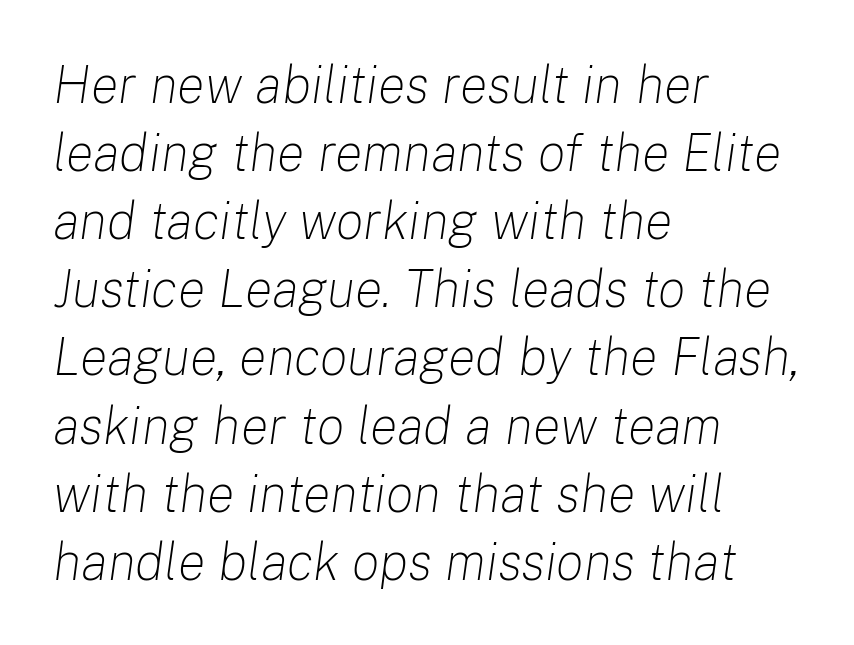
Decoration check: the copy has no underline. The weight tops out at a normal text grade. Layout note: lines flush left. The typography opts for an oblique posture over an upright one. Nothing unusual about the tracking: characters are spaced as the font intends.
